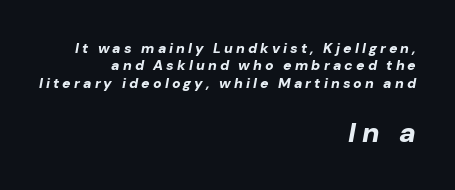
{"italic": "yes", "lean": "right", "slant_degrees": 10, "bold": "yes", "weight": "bold", "width": "normal", "stroke_contrast": "low", "x_height": "medium", "monospaced": "no", "underline": "no", "align": "right", "line_spacing": "normal", "line_spacing_ratio": 1.25, "letter_spacing": "wide", "letter_spacing_em": 0.22, "larger_block": "second", "size_ratio": 2.0, "glyph_px": 28}
